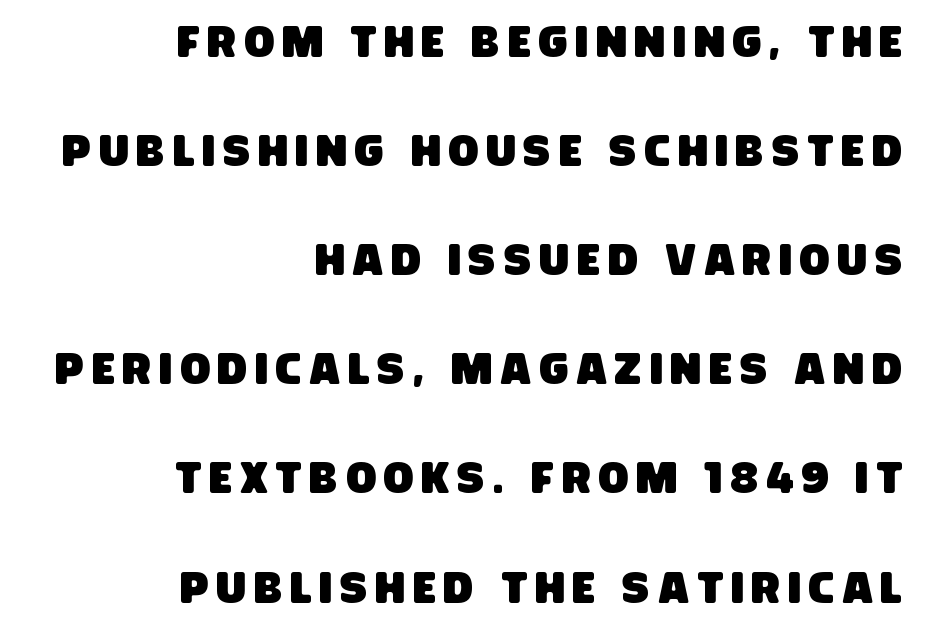
Q: Is the typeface a serif or a sans-serif typeface? A: Sans-serif.
Q: Is the text underlined? A: No.
Q: How is the paragraph aligned? A: Right-aligned.
Q: Is the spacing between lines tight, normal or loose? A: Loose.
Q: Width (condensed, normal, or wide)? A: Condensed.
Q: Stroke contrast? A: Low.
Q: x-height? A: Large.
Q: Monospaced? A: No.
